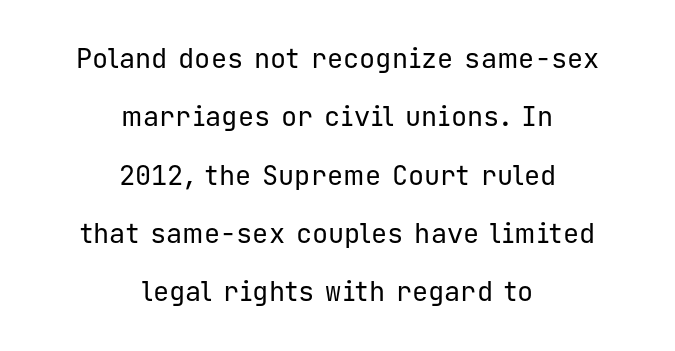
The weight tops out at a normal text grade. Glance below the letters and you will spot only blank space. The face used here is rendered with its standard letterfit. When letters stand straight like this, we call the style roman or upright.
